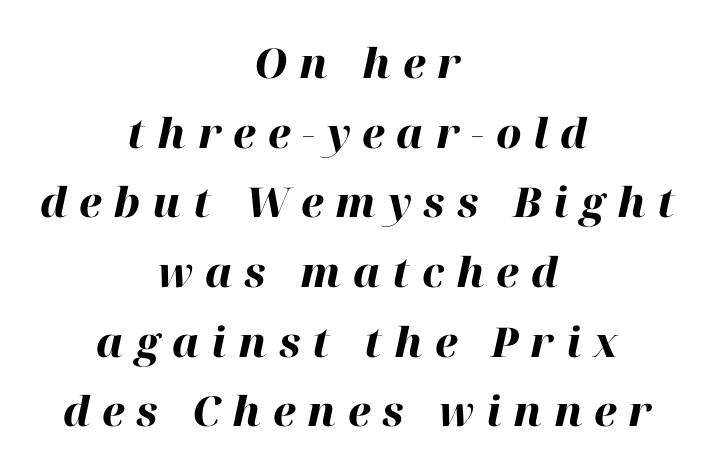
Character widths vary here, with narrow letters taking less room than wide ones. As a designer I'd log this as weight 700, bold. The text block is weighted toward neither margin, spreading evenly from the middle. The block of text has a typical density, with ordinary space between rows. The baseline area is clear.
